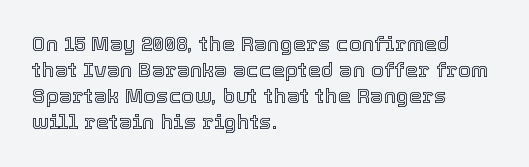
The typesetter chose a ragged-right arrangement here. The type sits square on the baseline with zero lean. There is no visible air inserted between adjacent glyphs. Has an underline been added? It has not.
